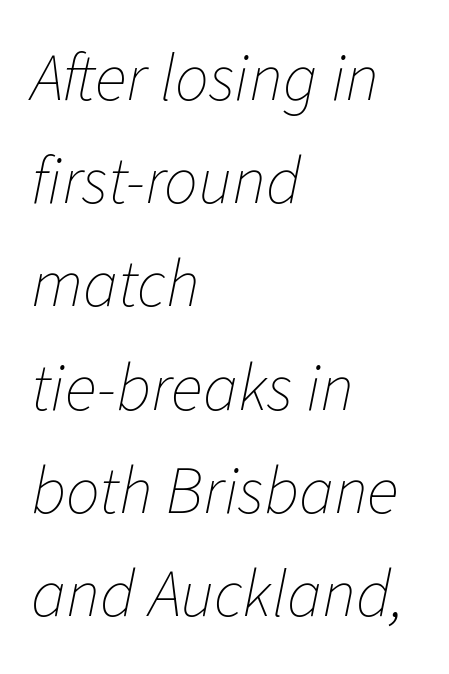
The image shows 67 px thin type, italic (leaning right); set left-aligned, normal line spacing (1.54x), normal letter spacing, not underlined; low stroke contrast and a medium x-height.
